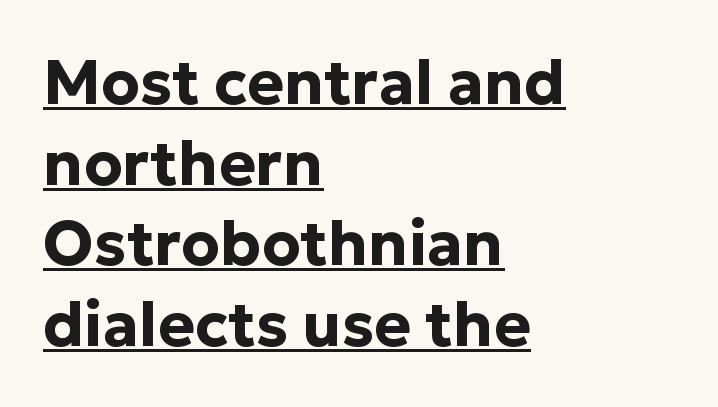
You could not count columns in this text — the font is proportionally spaced. The face used here has the dense, thick strokes of a bold. Check where the strokes stop: nothing finishes them off — pure sans. Each word holds together tightly as a unit, with standard inter-letter gaps. The ragged edge is on the right, which tells us the setting is flush left.
